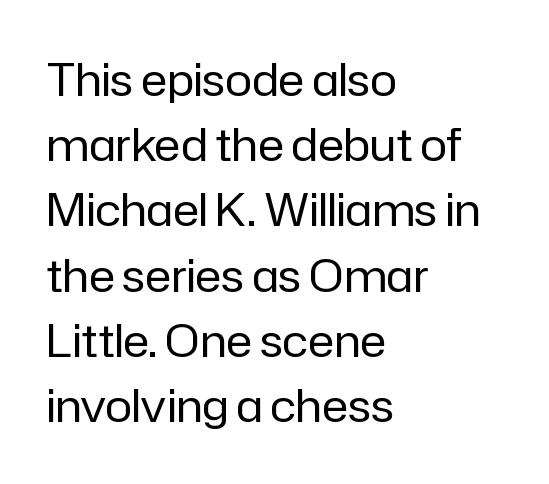
You could not count columns in this text — the font is proportionally spaced. Each letter's strokes conclude bluntly, with no projecting serifs. Posture: vertical. Left-aligned paragraph, ragged on the right. Descenders hang freely into open space. Spacing between characters is what you'd get straight out of the box.
